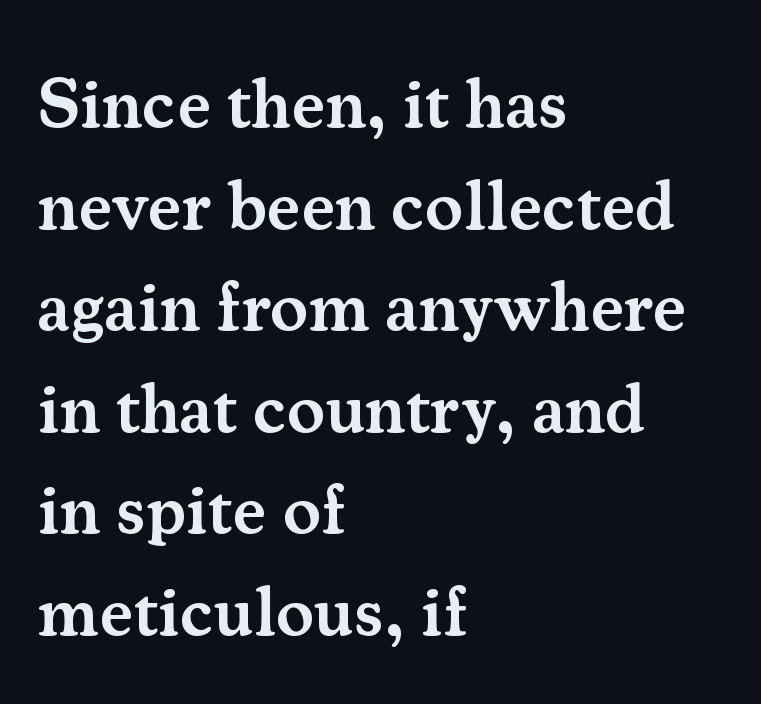
{"serif": "yes", "italic": "no", "bold": "semi", "weight": "semibold", "width": "normal", "stroke_contrast": "medium", "x_height": "small", "monospaced": "no", "underline": "no", "align": "left", "line_spacing": "normal", "line_spacing_ratio": 1.43, "letter_spacing": "normal", "letter_spacing_em": 0.0, "glyph_px": 71}
